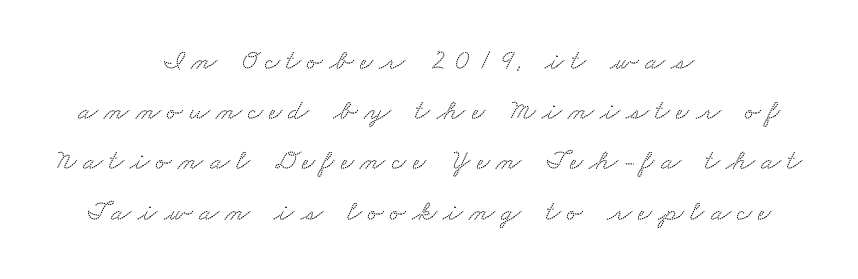
Q: Is the typeface a serif or a sans-serif typeface? A: Serif.
Q: Is the text underlined? A: No.
Q: How is the paragraph aligned? A: Centered.
Q: Is the spacing between letters normal or unusually wide? A: Unusually wide.
Q: Width (condensed, normal, or wide)? A: Wide.
Q: Stroke contrast? A: Low.
Q: x-height? A: Small.
Q: Monospaced? A: No.
